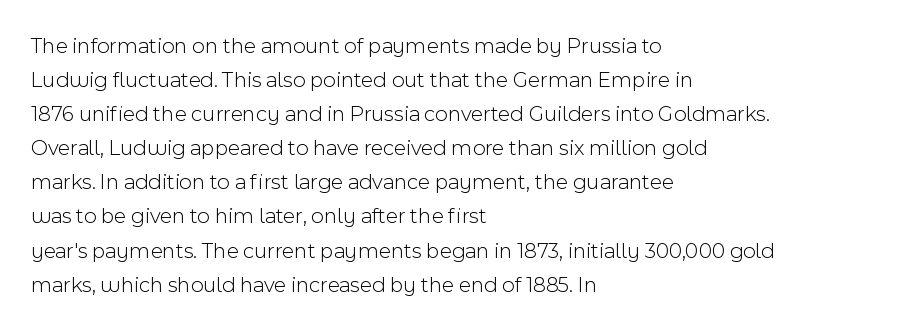
The image shows 22 px text type, upright; set left-aligned, normal line spacing (1.55x), normal letter spacing, not underlined.
